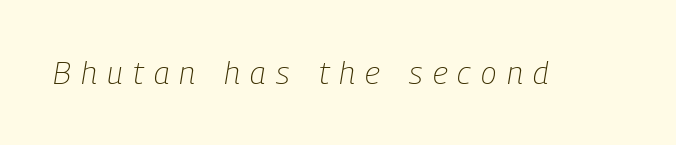
The image shows 32 px light, condensed type, italic (leaning right); set unusually wide letter spacing (+0.32 em), not underlined; low stroke contrast and a medium x-height.
